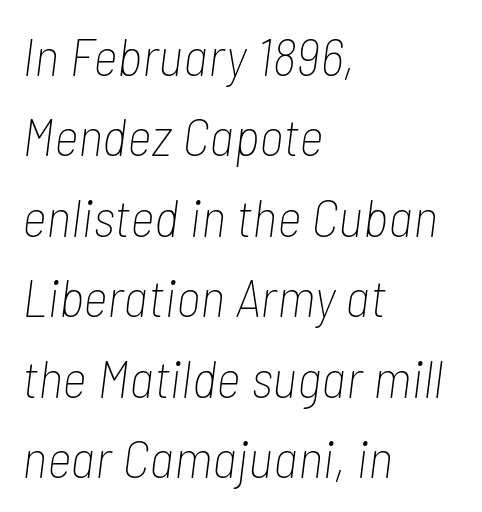
Q: Is the text bold? A: No.
Q: Is the text italic (slanted)? A: Yes, it leans right by about 7 degrees.
Q: Is the text underlined? A: No.
Q: How is the paragraph aligned? A: Left-aligned.
Q: Is the spacing between letters normal or unusually wide? A: Normal.
Q: Is the spacing between lines tight, normal or loose? A: Normal.
Q: Width (condensed, normal, or wide)? A: Condensed.
Q: Stroke contrast? A: Low.
Q: x-height? A: Medium.
Q: Monospaced? A: No.
